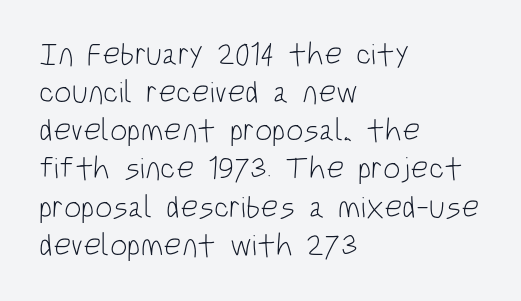
One-word summary of the alignment: left. These lines are rendered in a variable-pitch font. Tall strokes in this sample are plumb rather than angled. Each letter's strokes conclude bluntly, with no projecting serifs. A typesetter would call this zero additional tracking. Descender tails drop into unmarked territory.
